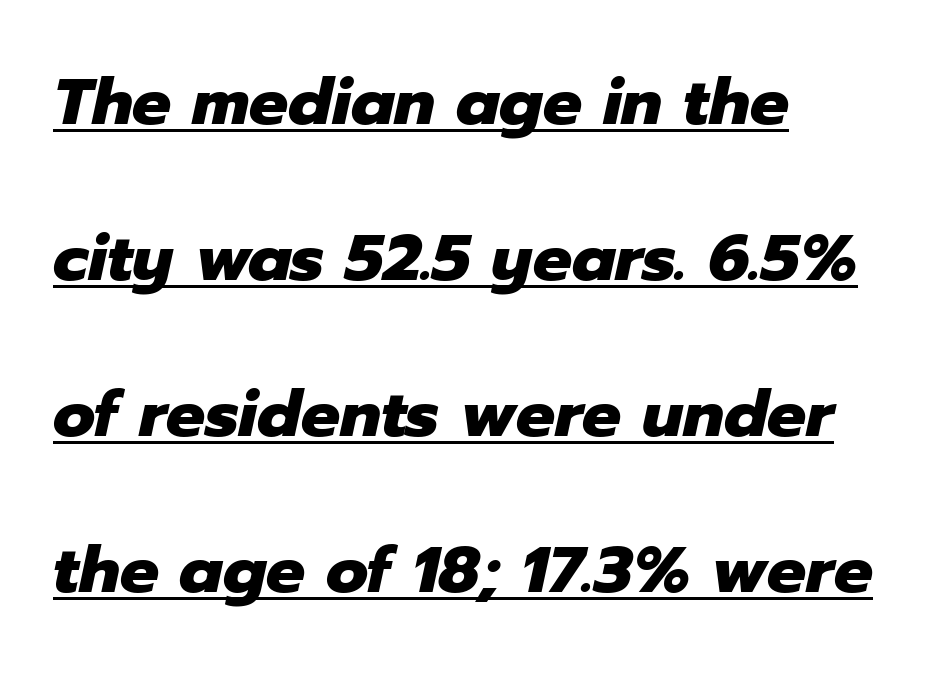
{"italic": "yes", "lean": "right", "slant_degrees": 12, "bold": "yes", "weight": "heavy", "width": "normal", "stroke_contrast": "low", "x_height": "medium", "monospaced": "no", "underline": "yes", "align": "left", "line_spacing": "loose", "line_spacing_ratio": 2.4, "letter_spacing": "normal", "letter_spacing_em": 0.0, "glyph_px": 65}
